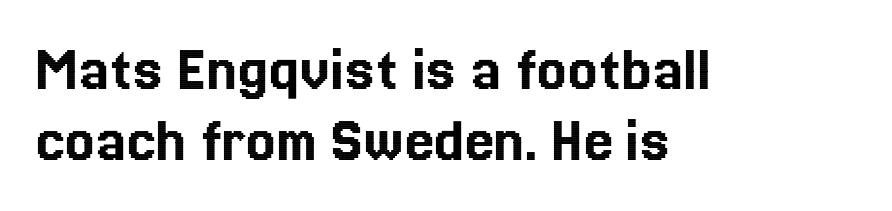
{"italic": "no", "width": "normal", "x_height": "medium", "monospaced": "no", "underline": "no", "align": "left", "line_spacing": "tight", "line_spacing_ratio": 1.08, "letter_spacing": "normal", "letter_spacing_em": 0.0, "glyph_px": 66}
